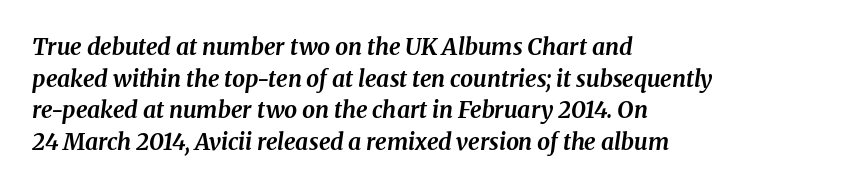
{"italic": "yes", "lean": "right", "slant_degrees": 8, "bold": "yes", "underline": "no", "align": "left", "line_spacing": "normal", "line_spacing_ratio": 1.37, "letter_spacing": "normal", "letter_spacing_em": 0.0, "glyph_px": 23}
